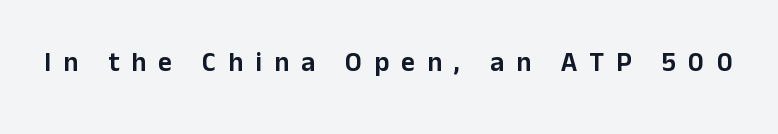
The image shows 27 px text type, upright; set unusually wide letter spacing (+0.45 em), not underlined.
